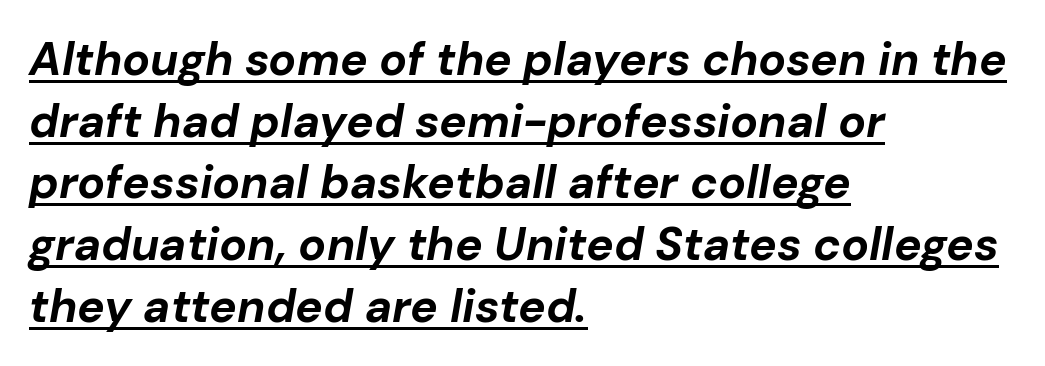
{"italic": "yes", "lean": "right", "slant_degrees": 10, "bold": "yes", "weight": "bold", "width": "normal", "stroke_contrast": "low", "x_height": "medium", "monospaced": "no", "underline": "yes", "align": "left", "line_spacing": "normal", "line_spacing_ratio": 1.34, "letter_spacing": "normal", "letter_spacing_em": 0.0, "glyph_px": 46}
